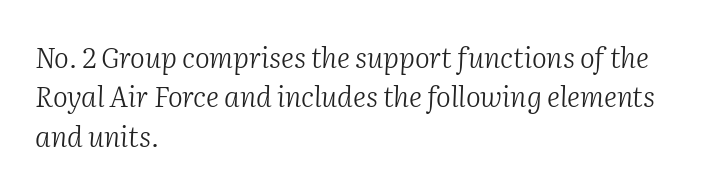
Q: Is the text bold? A: No.
Q: Is the text italic (slanted)? A: Yes, it leans right by about 2 degrees.
Q: Is the typeface a serif or a sans-serif typeface? A: Serif.
Q: Is the text underlined? A: No.
Q: How is the paragraph aligned? A: Left-aligned.
Q: Is the spacing between letters normal or unusually wide? A: Normal.
Q: Is the spacing between lines tight, normal or loose? A: Normal.
Q: Width (condensed, normal, or wide)? A: Normal.
Q: Stroke contrast? A: Medium.
Q: x-height? A: Medium.
Q: Monospaced? A: No.
